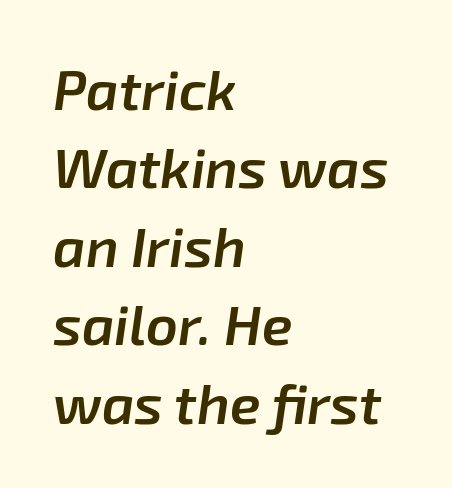
{"italic": "yes", "lean": "right", "slant_degrees": 8, "bold": "semi", "weight": "semibold", "width": "normal", "stroke_contrast": "low", "x_height": "medium", "monospaced": "no", "underline": "no", "align": "left", "line_spacing": "normal", "line_spacing_ratio": 1.4, "letter_spacing": "normal", "letter_spacing_em": 0.0, "glyph_px": 56}
